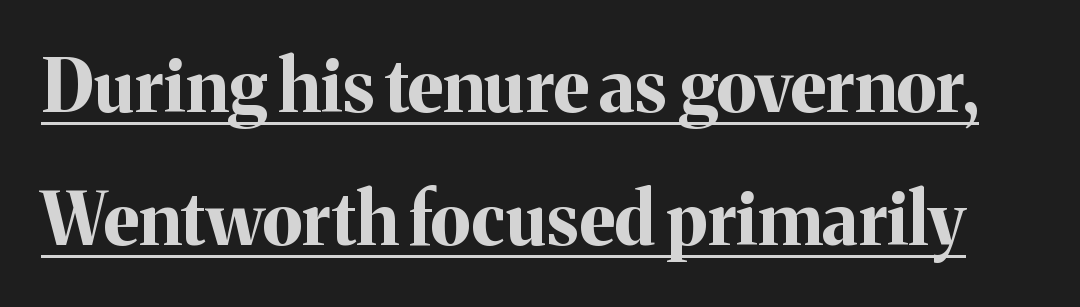
The image shows 72 px bold serif type, upright; set line spacing 1.85x, normal letter spacing, underlined; medium stroke contrast and a medium x-height.
